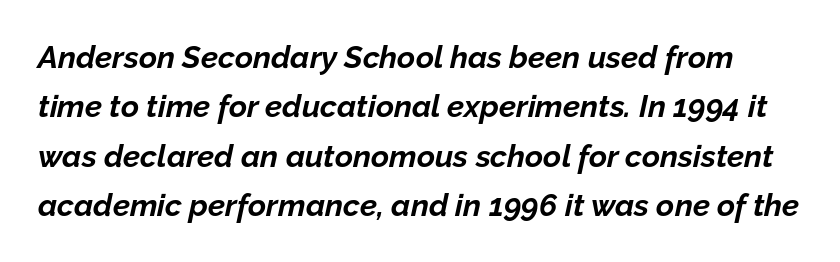
The image shows 31 px bold type, italic (leaning right); set normal line spacing (1.59x), normal letter spacing, not underlined; low stroke contrast and a medium x-height.
